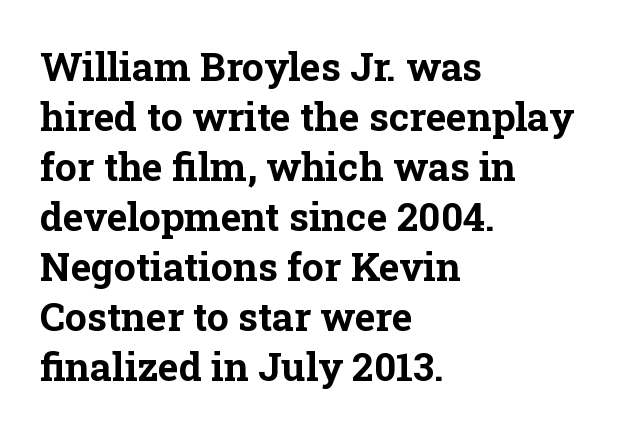
The image shows 39 px bold serif type, upright; set left-aligned, normal line spacing (1.28x), normal letter spacing, not underlined; low stroke contrast and a medium x-height.
